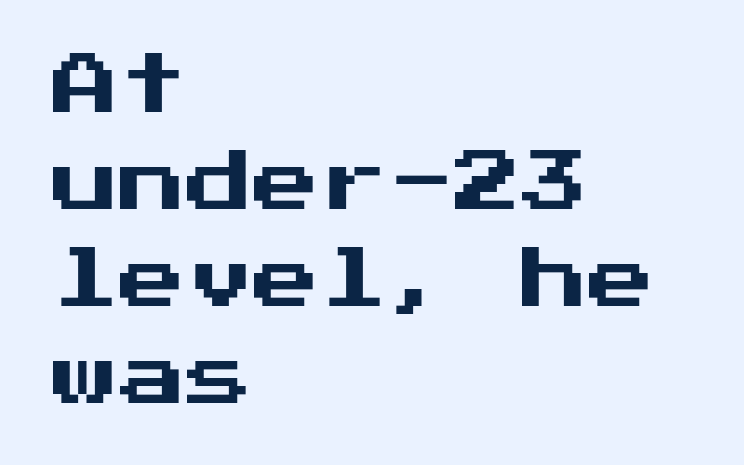
Q: Is the text italic (slanted)? A: No, it is upright.
Q: Is the typeface a serif or a sans-serif typeface? A: Sans-serif.
Q: Is the text underlined? A: No.
Q: How is the paragraph aligned? A: Left-aligned.
Q: Is the spacing between letters normal or unusually wide? A: Normal.
Q: Is the spacing between lines tight, normal or loose? A: Normal.
Q: Width (condensed, normal, or wide)? A: Normal.
Q: Stroke contrast? A: Medium.
Q: x-height? A: Medium.
